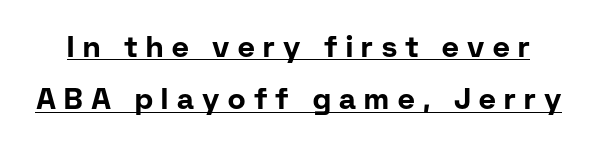
A typographer would call this underscored text. Characters follow at a spacing far wider than the type designer built in. Looks like regular typesetting: each glyph gets only the width it needs. This sample uses an upright cut, with every glyph sitting square on the baseline. Each letter's strokes conclude bluntly, with no projecting serifs. Caption: bold face, heavy strokes.
